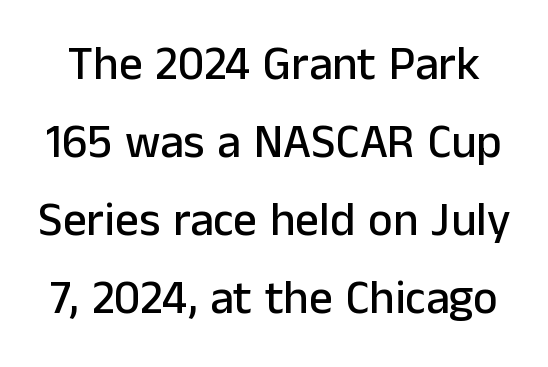
The image shows 47 px sans-serif type, upright; set normal line spacing (1.66x), normal letter spacing, not underlined; low stroke contrast and a medium x-height.
